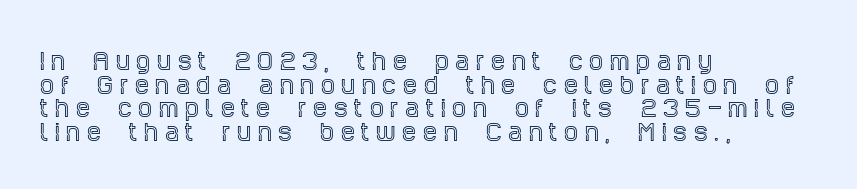
{"italic": "no", "underline": "no", "align": "left", "line_spacing": "tight", "line_spacing_ratio": 1.07, "letter_spacing": "wide", "letter_spacing_em": 0.31, "glyph_px": 22}
